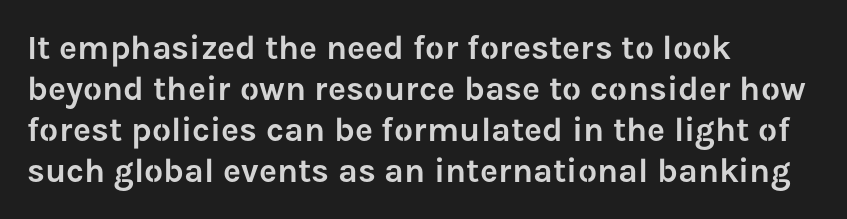
The image shows 34 px sans-serif type, upright; set left-aligned, line spacing 1.21x, normal letter spacing, not underlined; low stroke contrast and a medium x-height.
